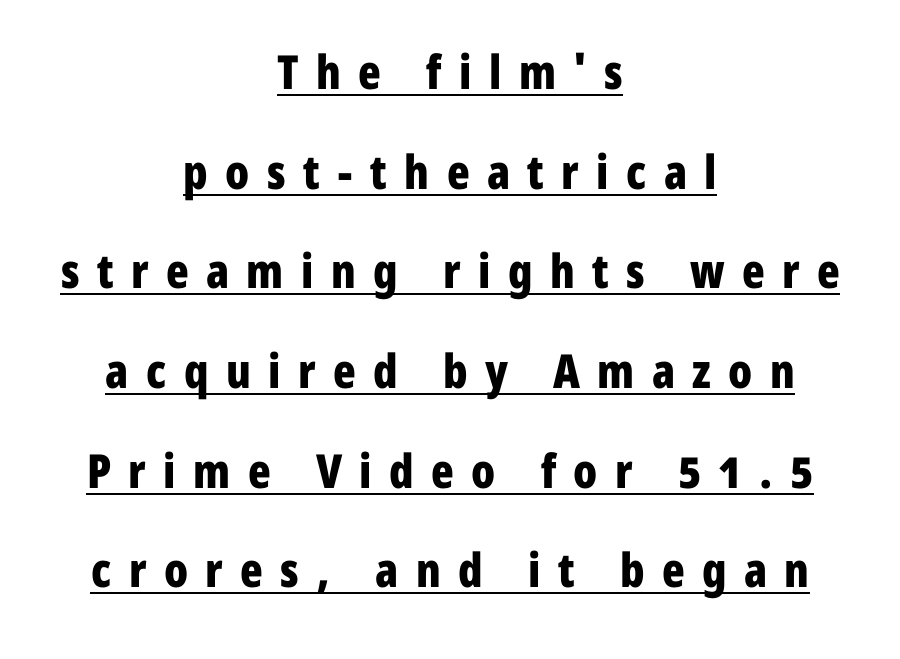
The image shows 47 px bold, condensed sans-serif type, upright; set centered, loose line spacing (2.12x), unusually wide letter spacing (+0.37 em), underlined; low stroke contrast and a medium x-height.
